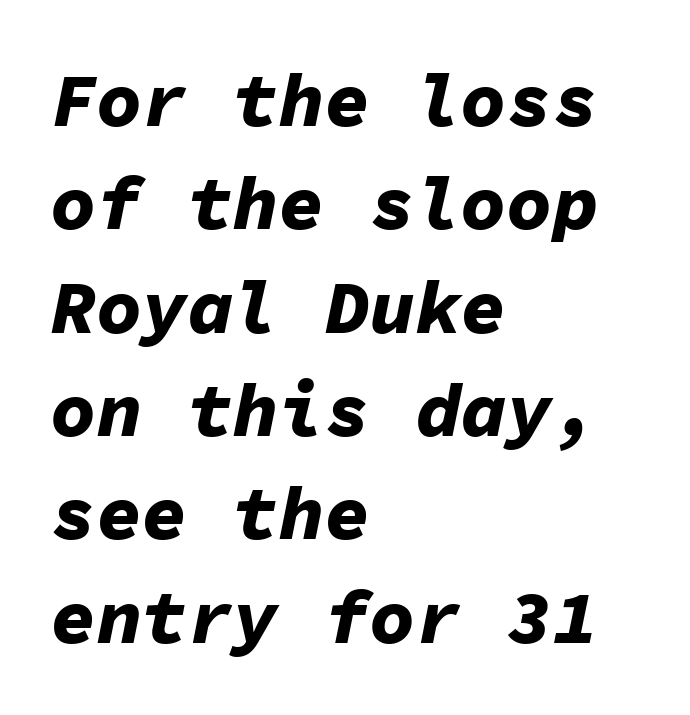
{"italic": "yes", "lean": "right", "slant_degrees": 11, "bold": "yes", "weight": "bold", "width": "normal", "stroke_contrast": "low", "x_height": "medium", "monospaced": "yes", "underline": "no", "align": "left", "line_spacing": "normal", "line_spacing_ratio": 1.36, "letter_spacing": "normal", "letter_spacing_em": 0.0, "glyph_px": 76}
